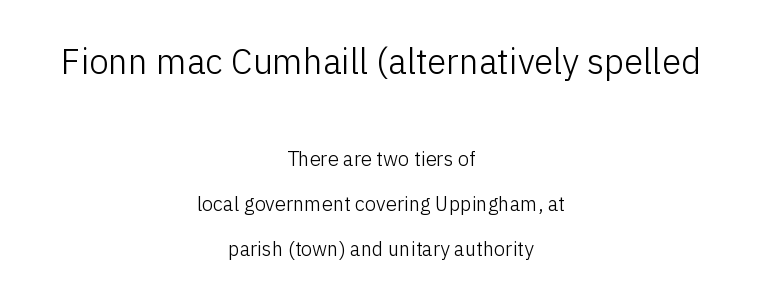
The image shows 35 px light sans-serif type, upright; set centered, loose line spacing (2.25x), normal letter spacing, not underlined; the first (top) block is 1.75x larger; low stroke contrast and a medium x-height.
